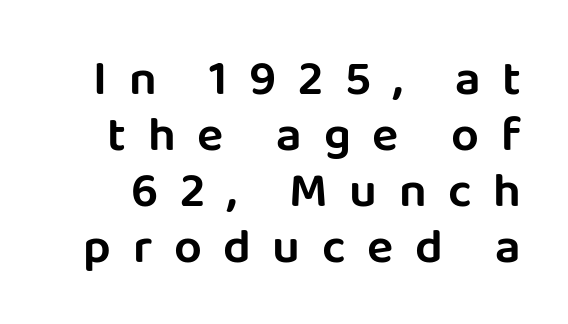
Check under the words: just untouched page. Notice how descenders almost collide with the ascenders below — that's tight leading. Tracking here is generous; glyphs stand well apart from one another. Tall strokes in this sample are plumb rather than angled.
